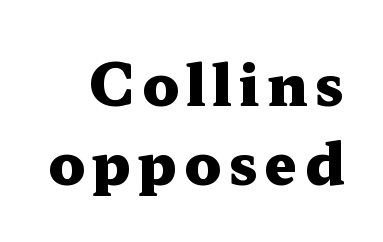
Letterform terminals end in serifs throughout the passage. This sample keeps an unexceptional amount of space between lines. The passage shown is typed in a proportional face where columns would drift. Italic: no, the glyphs are upright roman. Does the weight exceed regular? Yes, all the way to bold.
